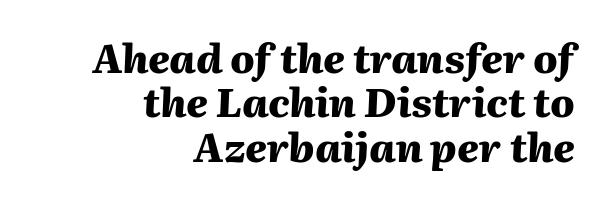
Inter-character spacing is left at the font's built-in metrics. Closely set lines give the paragraph a compact silhouette. Is the type slanted? Yes — the strokes lean at a clear angle. The typesetting leans heavy: a genuine bold.
